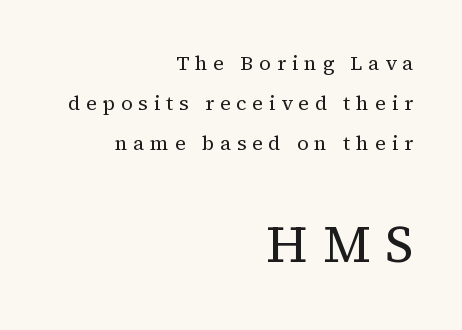
Glyph-to-glyph distance is far greater than everyday printed text. Here the designer chose a conventional face with non-uniform glyph widths. Italic: no, the glyphs are upright roman. The setting favours the right margin, as signatures and pull-quotes sometimes do. The font family rendered here belongs to the serif group. A clean baseline with only descenders dipping below it.
